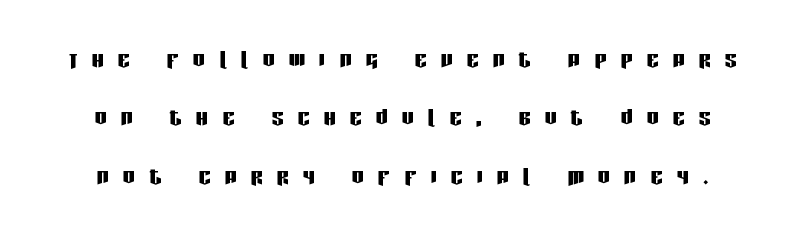
The rendering positions every line midway between the sides. Spacing between characters has been opened up far beyond the box default. No feet cap the strokes, marking this as sans-serif type. You could not count columns in this text — the font is proportionally spaced.
